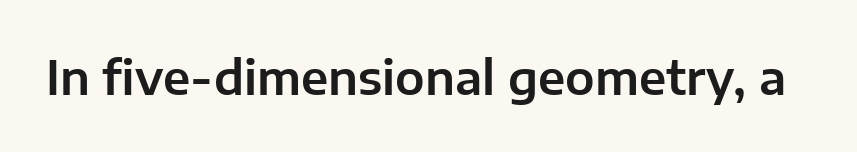
The image shows 47 px sans-serif type, upright; set normal letter spacing, not underlined; low stroke contrast and a medium x-height.
